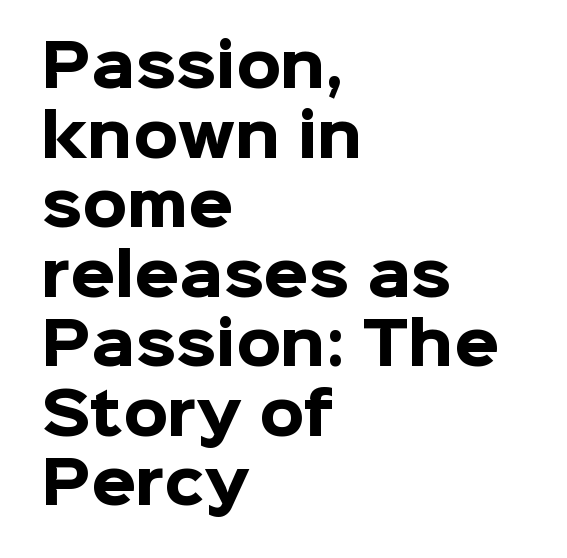
Q: Is the text bold? A: Yes.
Q: Is the text italic (slanted)? A: No, it is upright.
Q: Is the typeface a serif or a sans-serif typeface? A: Sans-serif.
Q: Is the text underlined? A: No.
Q: How is the paragraph aligned? A: Left-aligned.
Q: Is the spacing between letters normal or unusually wide? A: Normal.
Q: Width (condensed, normal, or wide)? A: Normal.
Q: Stroke contrast? A: Low.
Q: x-height? A: Medium.
Q: Monospaced? A: No.
